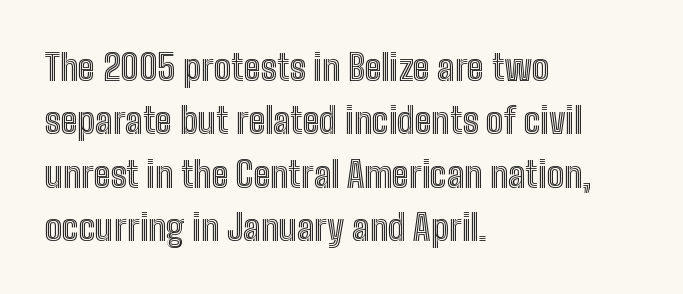
Each row of text sits above clean, open space. Which margin do the lines hug? The left one — the right edge is uneven. Characters remain perfectly vertical along every line. The face used here is proportionally spaced, like ordinary book or web type. Default kerning and tracking; the words read as compact shapes. This block has exactly the height ordinary leading produces.
